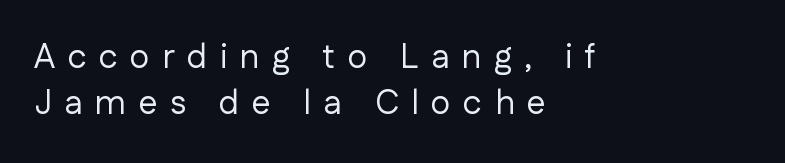
The image shows 34 px regular-weight sans-serif type, upright; set left-aligned, normal line spacing (1.35x), unusually wide letter spacing (+0.37 em), not underlined; low stroke contrast and a medium x-height.
